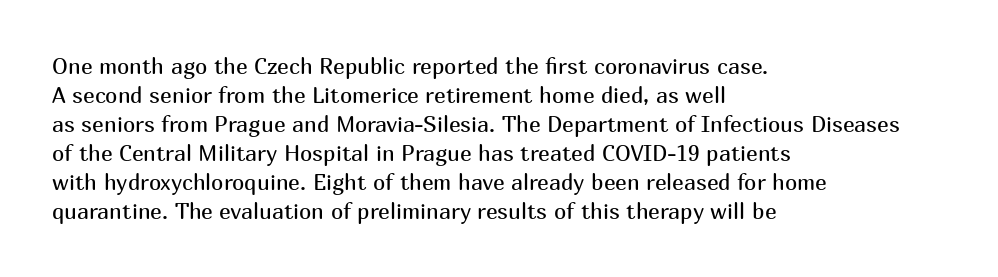
Q: Is the text bold? A: No.
Q: Is the text italic (slanted)? A: No, it is upright.
Q: Is the text underlined? A: No.
Q: How is the paragraph aligned? A: Left-aligned.
Q: Is the spacing between letters normal or unusually wide? A: Normal.
Q: Is the spacing between lines tight, normal or loose? A: Normal.
